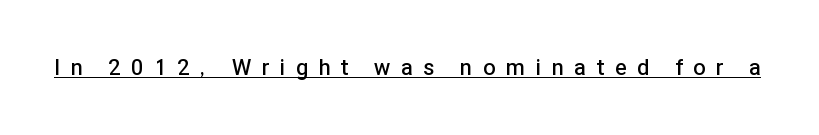
{"italic": "no", "bold": "semi", "underline": "yes", "letter_spacing": "wide", "letter_spacing_em": 0.49, "glyph_px": 22}
